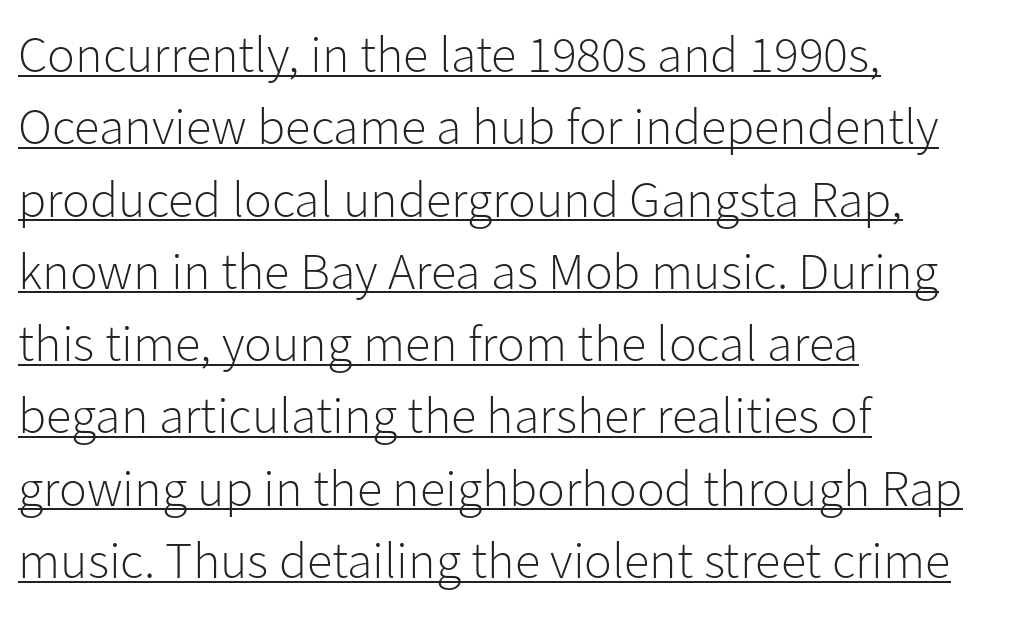
{"serif": "no", "italic": "no", "bold": "no", "weight": "light", "width": "normal", "stroke_contrast": "low", "x_height": "medium", "monospaced": "no", "underline": "yes", "align": "left", "line_spacing": "normal", "line_spacing_ratio": 1.39, "letter_spacing": "normal", "letter_spacing_em": 0.0, "glyph_px": 52}
